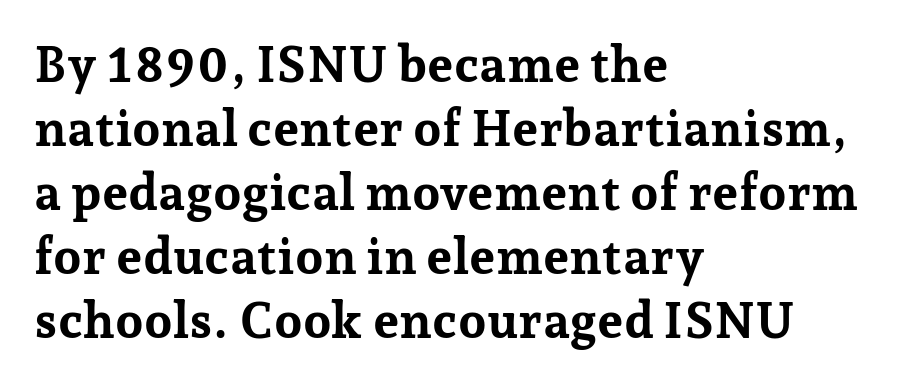
The image shows 50 px bold serif type, upright; set left-aligned, normal line spacing (1.28x), normal letter spacing, not underlined; low stroke contrast and a medium x-height.
